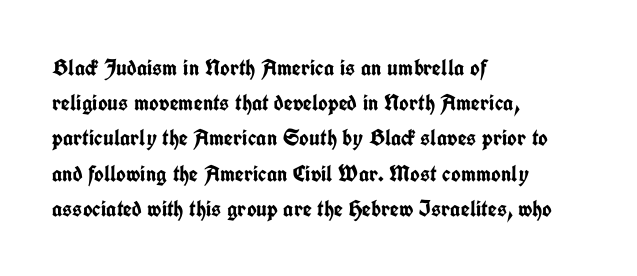
Q: Is the text bold? A: Yes.
Q: Is the text italic (slanted)? A: No, it is upright.
Q: Is the text underlined? A: No.
Q: How is the paragraph aligned? A: Left-aligned.
Q: Is the spacing between letters normal or unusually wide? A: Normal.
Q: Is the spacing between lines tight, normal or loose? A: Normal.
